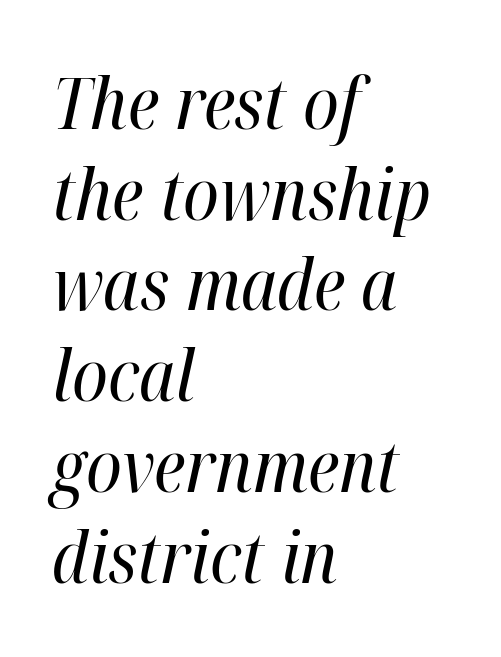
Q: Is the text bold? A: No.
Q: Is the text italic (slanted)? A: Yes, it leans right by about 12 degrees.
Q: Is the text underlined? A: No.
Q: How is the paragraph aligned? A: Left-aligned.
Q: Is the spacing between letters normal or unusually wide? A: Normal.
Q: Is the spacing between lines tight, normal or loose? A: Normal.
Q: Width (condensed, normal, or wide)? A: Condensed.
Q: Stroke contrast? A: High.
Q: x-height? A: Medium.
Q: Monospaced? A: No.
